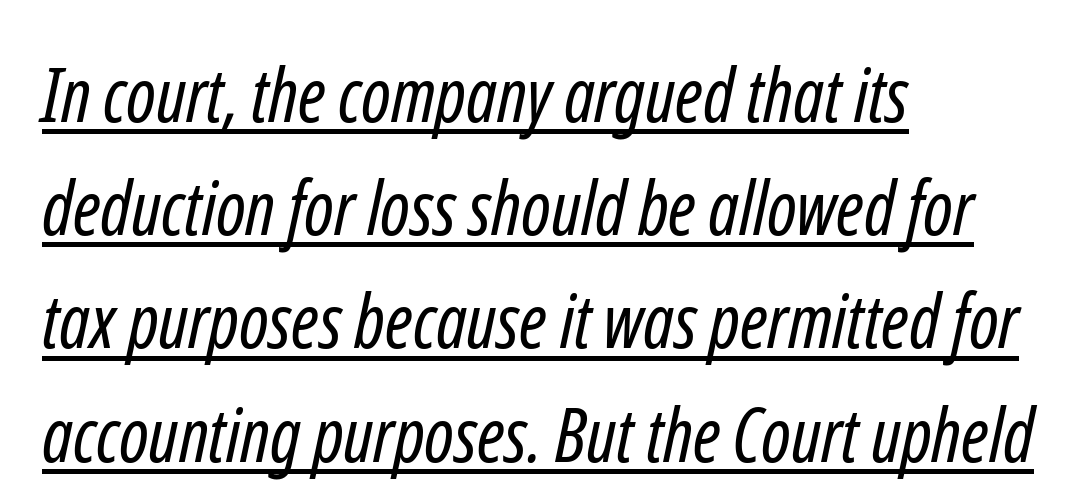
{"serif": "no", "bold": "no", "weight": "regular", "width": "condensed", "stroke_contrast": "low", "x_height": "medium", "monospaced": "no", "underline": "yes", "align": "left", "line_spacing": "normal", "line_spacing_ratio": 1.53, "letter_spacing": "normal", "letter_spacing_em": 0.0, "glyph_px": 74}
